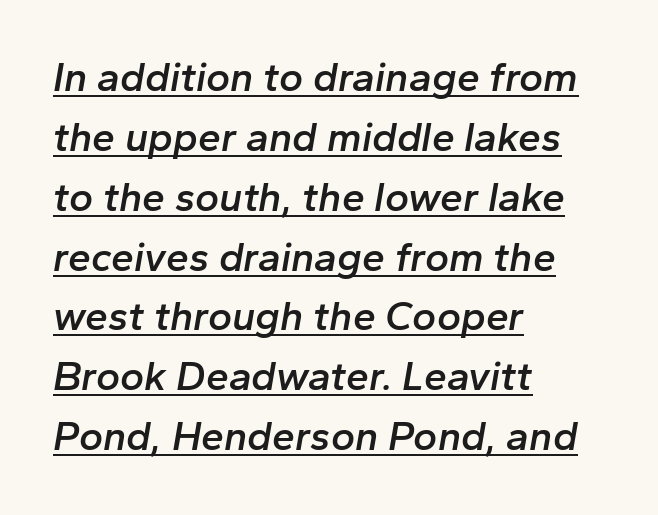
Q: Is the text bold? A: Semi-bold.
Q: Is the text italic (slanted)? A: Yes, it leans right by about 10 degrees.
Q: Is the text underlined? A: Yes.
Q: How is the paragraph aligned? A: Left-aligned.
Q: Is the spacing between letters normal or unusually wide? A: Normal.
Q: Is the spacing between lines tight, normal or loose? A: Normal.
Q: Width (condensed, normal, or wide)? A: Normal.
Q: Stroke contrast? A: Low.
Q: x-height? A: Medium.
Q: Monospaced? A: No.
